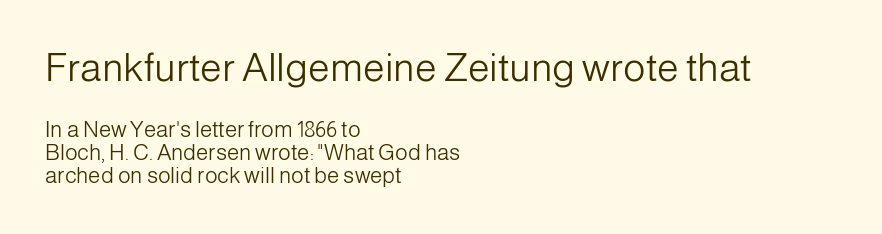
{"serif": "no", "italic": "no", "bold": "no", "weight": "light", "width": "normal", "stroke_contrast": "low", "x_height": "medium", "monospaced": "no", "underline": "no", "align": "left", "line_spacing": "tight", "line_spacing_ratio": 1.05, "letter_spacing": "normal", "letter_spacing_em": 0.0, "larger_block": "first", "size_ratio": 1.77, "glyph_px": 39}
